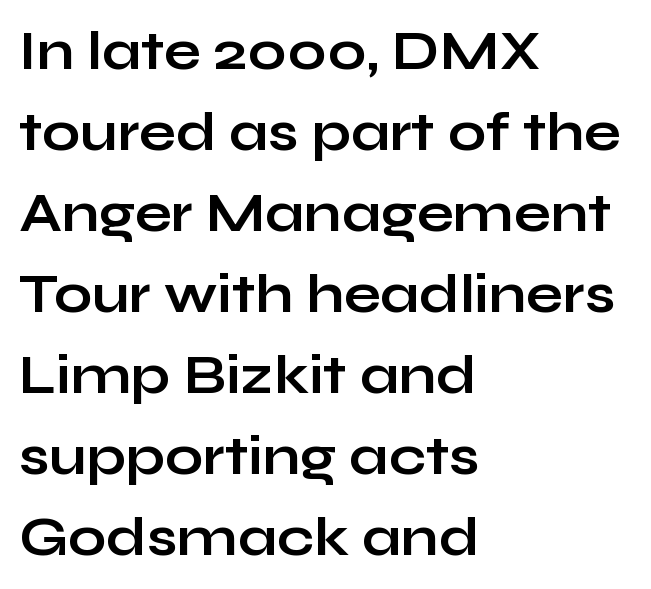
Q: Is the text bold? A: Yes.
Q: Is the text italic (slanted)? A: No, it is upright.
Q: Is the typeface a serif or a sans-serif typeface? A: Sans-serif.
Q: Is the text underlined? A: No.
Q: How is the paragraph aligned? A: Left-aligned.
Q: Is the spacing between letters normal or unusually wide? A: Normal.
Q: Is the spacing between lines tight, normal or loose? A: Normal.
Q: Width (condensed, normal, or wide)? A: Wide.
Q: Stroke contrast? A: Low.
Q: x-height? A: Medium.
Q: Monospaced? A: No.
